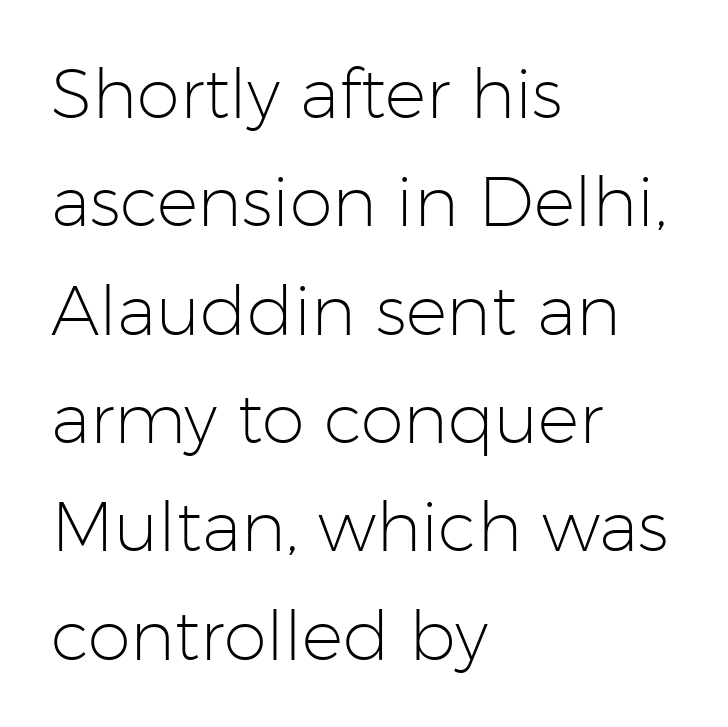
The image shows 69 px light sans-serif type, upright; set left-aligned, normal line spacing (1.57x), normal letter spacing, not underlined; low stroke contrast and a medium x-height.
